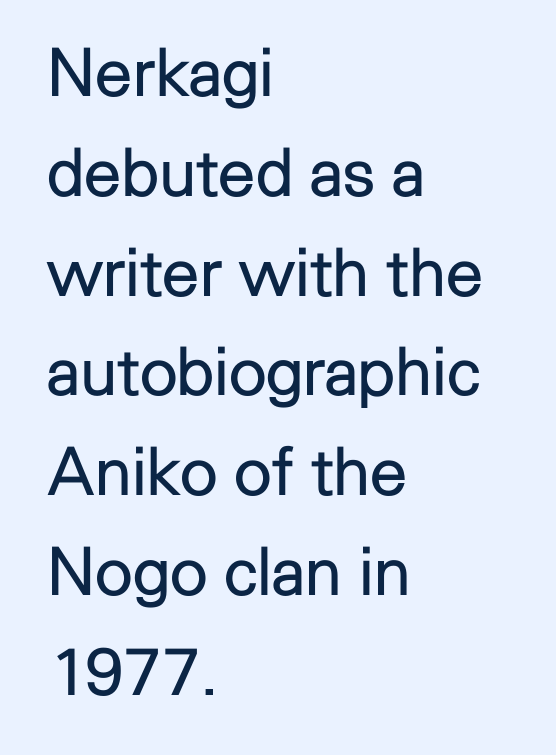
Q: Is the text bold? A: No.
Q: Is the text italic (slanted)? A: No, it is upright.
Q: Is the typeface a serif or a sans-serif typeface? A: Sans-serif.
Q: Is the text underlined? A: No.
Q: How is the paragraph aligned? A: Left-aligned.
Q: Is the spacing between letters normal or unusually wide? A: Normal.
Q: Is the spacing between lines tight, normal or loose? A: Normal.
Q: Width (condensed, normal, or wide)? A: Normal.
Q: Stroke contrast? A: Low.
Q: x-height? A: Medium.
Q: Monospaced? A: No.
